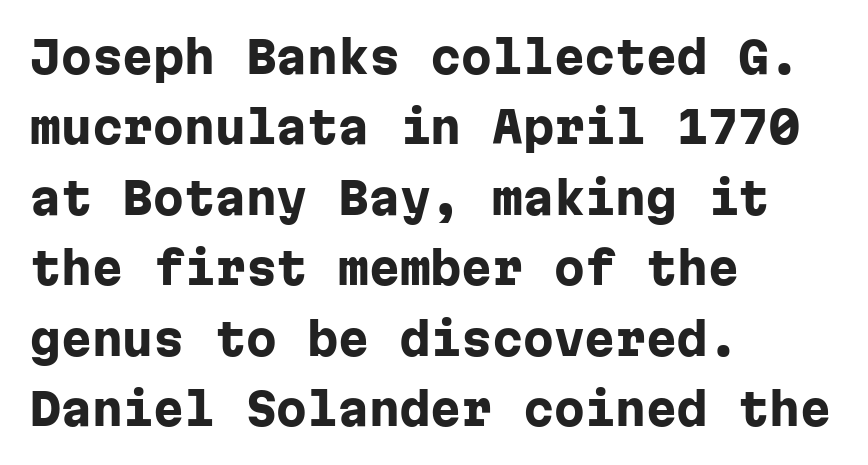
Q: Is the text bold? A: Yes.
Q: Is the text italic (slanted)? A: No, it is upright.
Q: Is the typeface a serif or a sans-serif typeface? A: Sans-serif.
Q: Is the text underlined? A: No.
Q: How is the paragraph aligned? A: Left-aligned.
Q: Is the spacing between letters normal or unusually wide? A: Normal.
Q: Is the spacing between lines tight, normal or loose? A: Normal.
Q: Width (condensed, normal, or wide)? A: Normal.
Q: Stroke contrast? A: Low.
Q: x-height? A: Medium.
Q: Monospaced? A: Yes.
